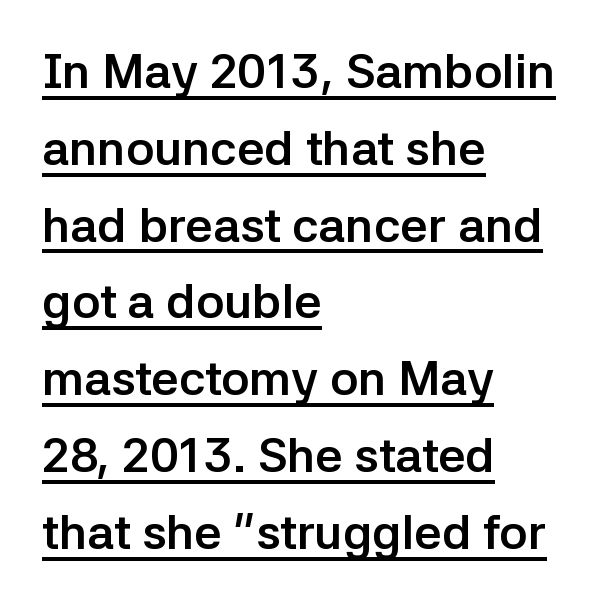
Does extra space separate the letters? No, they use regular spacing. Is there any slant? The stems are plumb. Each glyph is drawn with heavy, bold strokes. The words here are underlined. Spacing verdict: proportional, widths tailored to each character.
